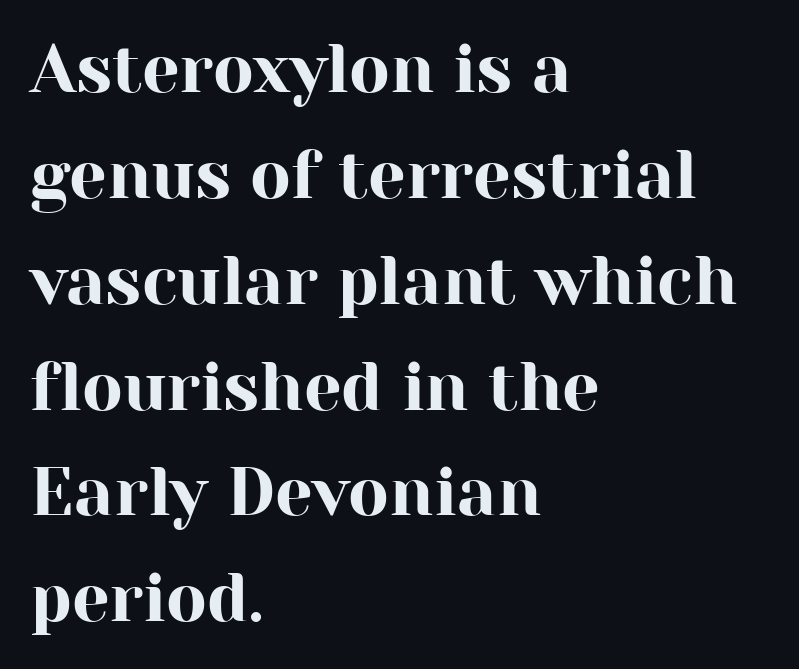
Q: Is the text italic (slanted)? A: No, it is upright.
Q: Is the typeface a serif or a sans-serif typeface? A: Serif.
Q: Is the text underlined? A: No.
Q: How is the paragraph aligned? A: Left-aligned.
Q: Is the spacing between letters normal or unusually wide? A: Normal.
Q: Is the spacing between lines tight, normal or loose? A: Normal.
Q: Width (condensed, normal, or wide)? A: Normal.
Q: Stroke contrast? A: High.
Q: x-height? A: Medium.
Q: Monospaced? A: No.
